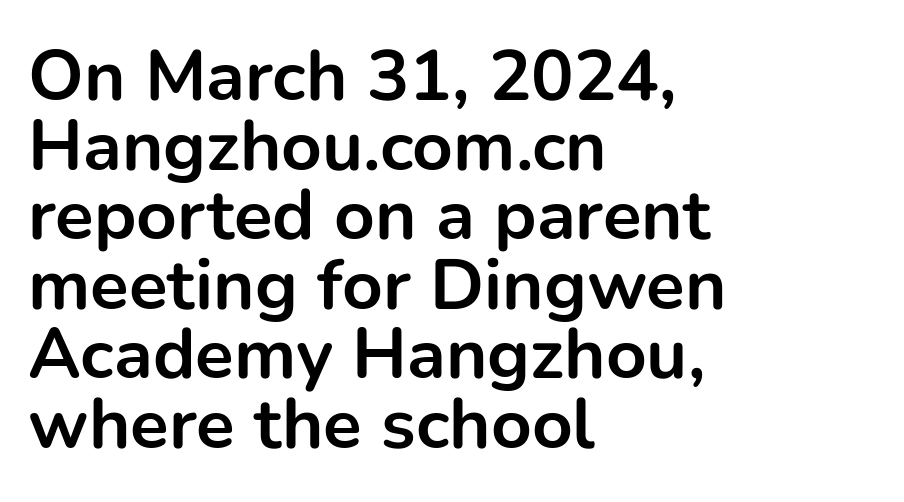
Q: Is the text bold? A: Yes.
Q: Is the text italic (slanted)? A: No, it is upright.
Q: Is the typeface a serif or a sans-serif typeface? A: Sans-serif.
Q: Is the text underlined? A: No.
Q: How is the paragraph aligned? A: Left-aligned.
Q: Is the spacing between letters normal or unusually wide? A: Normal.
Q: Is the spacing between lines tight, normal or loose? A: Tight.
Q: Width (condensed, normal, or wide)? A: Normal.
Q: Stroke contrast? A: Low.
Q: x-height? A: Medium.
Q: Monospaced? A: No.
